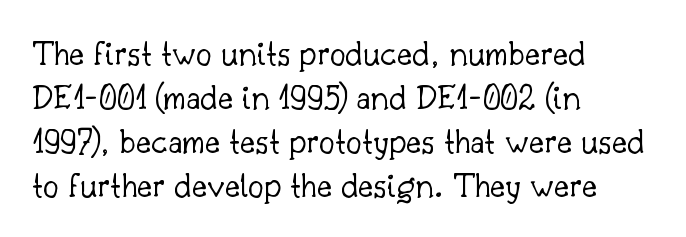
Q: Is the text bold? A: No.
Q: Is the text italic (slanted)? A: No, it is upright.
Q: Is the text underlined? A: No.
Q: How is the paragraph aligned? A: Left-aligned.
Q: Is the spacing between letters normal or unusually wide? A: Normal.
Q: Width (condensed, normal, or wide)? A: Normal.
Q: Stroke contrast? A: Low.
Q: x-height? A: Small.
Q: Monospaced? A: No.
